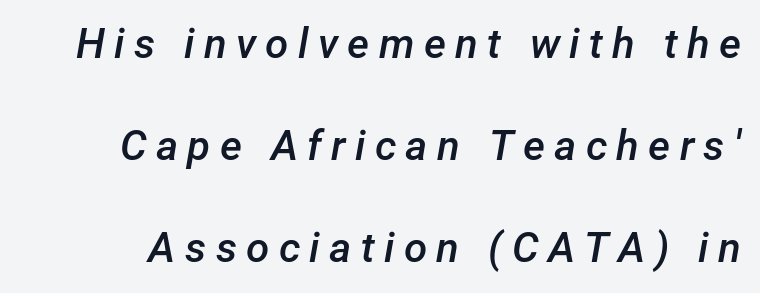
Q: Is the text bold? A: Semi-bold.
Q: Is the text italic (slanted)? A: Yes, it leans right by about 12 degrees.
Q: Is the text underlined? A: No.
Q: Is the spacing between letters normal or unusually wide? A: Unusually wide.
Q: Is the spacing between lines tight, normal or loose? A: Loose.
Q: Width (condensed, normal, or wide)? A: Normal.
Q: Stroke contrast? A: Low.
Q: x-height? A: Medium.
Q: Monospaced? A: No.
